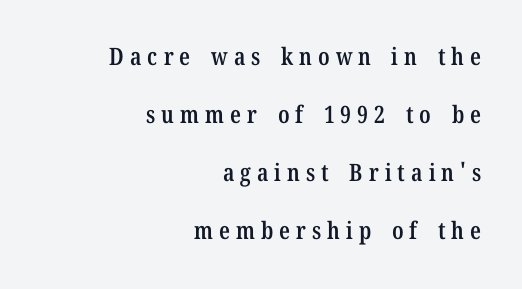
Honestly, there is no underline to notice here at all. Airy leading. The passage shown has open, widely tracked lettering throughout. This sample uses an upright cut, with every glyph sitting square on the baseline. I'd describe the lettering as semibold — firm but not a full bold.
